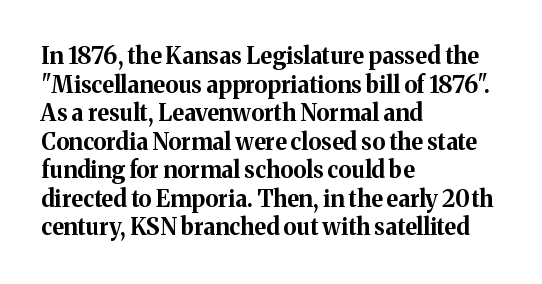
The image shows 23 px bold type, upright; set left-aligned, line spacing 1.24x, normal letter spacing, not underlined.
